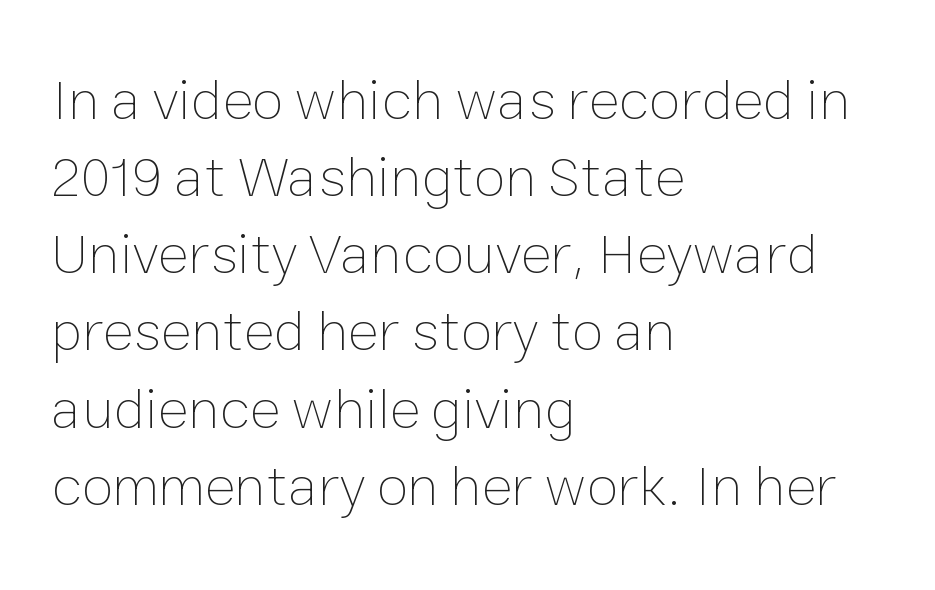
Leftover space on each line is placed entirely after the last word. This rendering leaves character spacing at its baseline value. The passage shown is not bold in any degree. The passage shown is typed in a proportional face where columns would drift. Students, observe: this is what conventionally led text looks like. Clear beneath every line of the passage.
